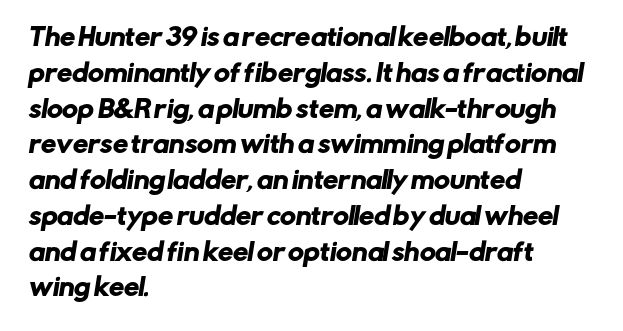
The image shows 24 px text type; set left-aligned, normal line spacing (1.49x), normal letter spacing, not underlined.
